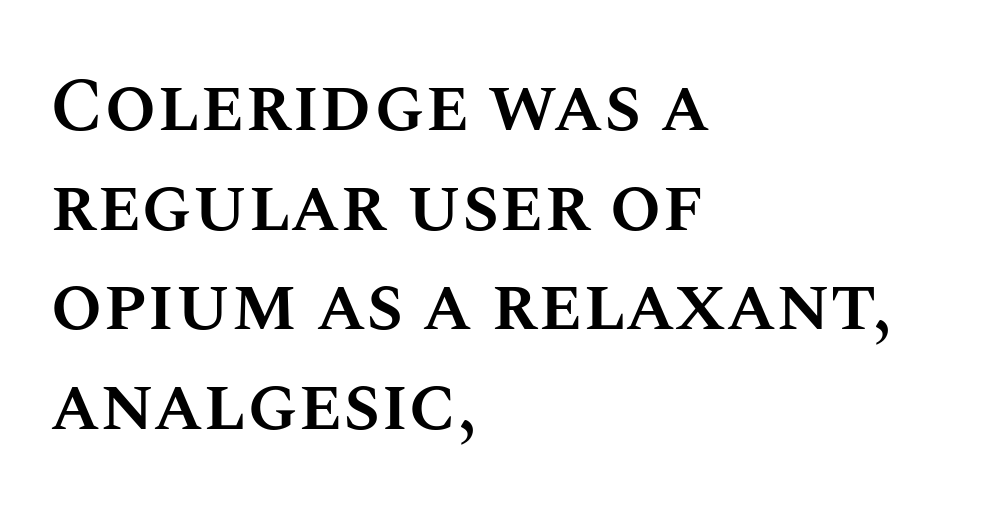
The image shows 75 px semibold type, upright; set left-aligned, normal line spacing (1.33x), normal letter spacing, not underlined; medium stroke contrast and a large x-height.
